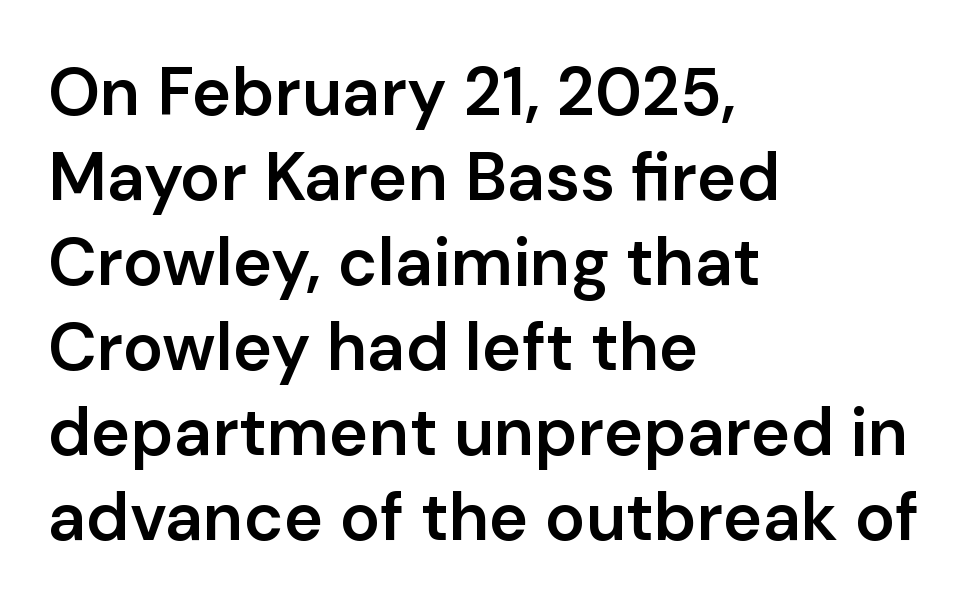
Q: Is the text bold? A: Semi-bold.
Q: Is the text italic (slanted)? A: No, it is upright.
Q: Is the typeface a serif or a sans-serif typeface? A: Sans-serif.
Q: Is the text underlined? A: No.
Q: How is the paragraph aligned? A: Left-aligned.
Q: Is the spacing between letters normal or unusually wide? A: Normal.
Q: Is the spacing between lines tight, normal or loose? A: Normal.
Q: Width (condensed, normal, or wide)? A: Normal.
Q: Stroke contrast? A: Low.
Q: x-height? A: Medium.
Q: Monospaced? A: No.
